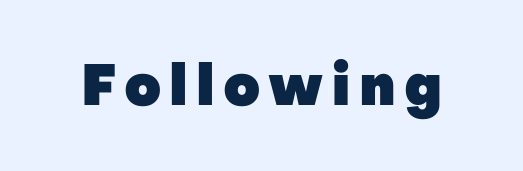
Q: Is the text bold? A: Yes.
Q: Is the text italic (slanted)? A: No, it is upright.
Q: Is the typeface a serif or a sans-serif typeface? A: Sans-serif.
Q: Is the text underlined? A: No.
Q: Width (condensed, normal, or wide)? A: Normal.
Q: Stroke contrast? A: Low.
Q: x-height? A: Medium.
Q: Monospaced? A: No.
